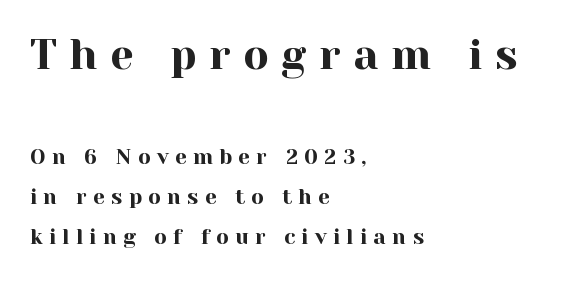
Here the first block reads like a headline and the second like body copy. Does the lettering tilt? It doesn't — this is upright. Students, observe: this is what heavily led, spacious text looks like. Underlining? Definitely not there. The tracking reads as deliberately expanded to a designer's eye. A typesetter would label this face a serif.
